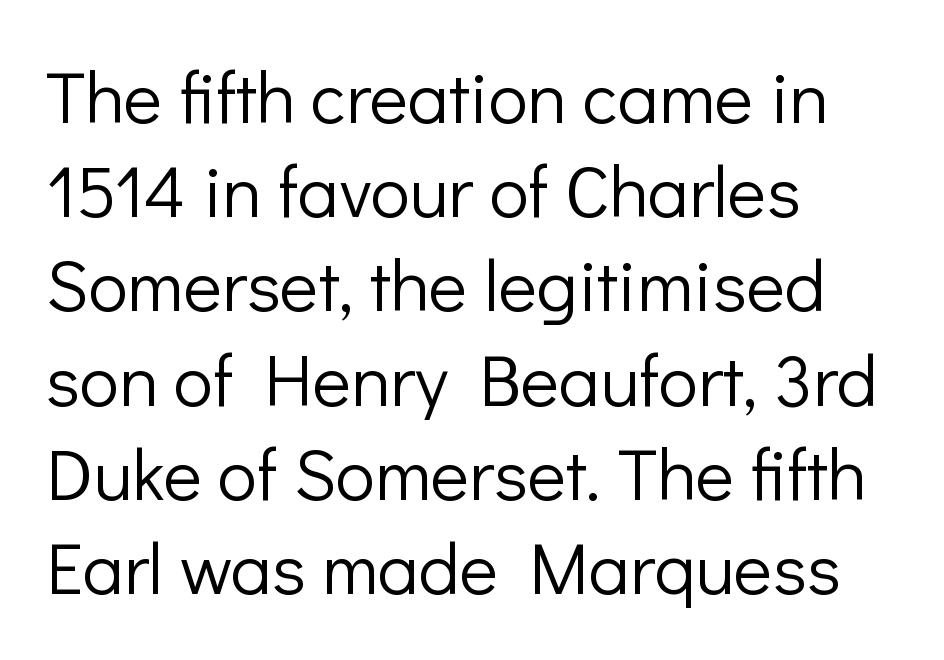
Q: Is the text bold? A: No.
Q: Is the text italic (slanted)? A: No, it is upright.
Q: Is the typeface a serif or a sans-serif typeface? A: Sans-serif.
Q: Is the text underlined? A: No.
Q: How is the paragraph aligned? A: Left-aligned.
Q: Is the spacing between letters normal or unusually wide? A: Normal.
Q: Is the spacing between lines tight, normal or loose? A: Normal.
Q: Width (condensed, normal, or wide)? A: Normal.
Q: Stroke contrast? A: Low.
Q: x-height? A: Medium.
Q: Monospaced? A: No.
